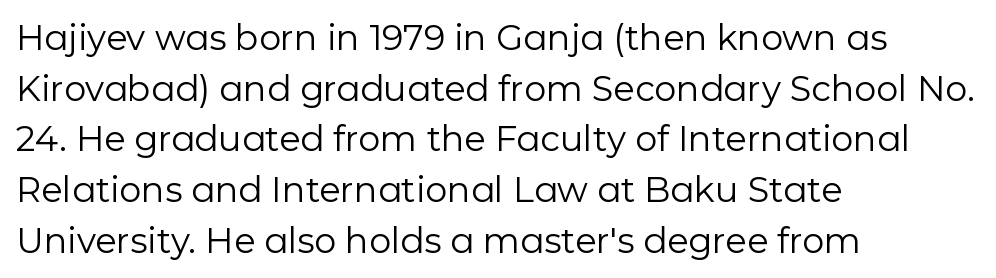
Q: Is the text bold? A: No.
Q: Is the text italic (slanted)? A: No, it is upright.
Q: Is the typeface a serif or a sans-serif typeface? A: Sans-serif.
Q: Is the text underlined? A: No.
Q: How is the paragraph aligned? A: Left-aligned.
Q: Is the spacing between letters normal or unusually wide? A: Normal.
Q: Is the spacing between lines tight, normal or loose? A: Normal.
Q: Width (condensed, normal, or wide)? A: Normal.
Q: Stroke contrast? A: Low.
Q: x-height? A: Medium.
Q: Monospaced? A: No.
